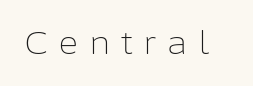
{"serif": "no", "italic": "no", "bold": "no", "weight": "light", "width": "normal", "stroke_contrast": "low", "x_height": "medium", "monospaced": "no", "underline": "no", "letter_spacing": "wide", "letter_spacing_em": 0.33, "glyph_px": 31}
